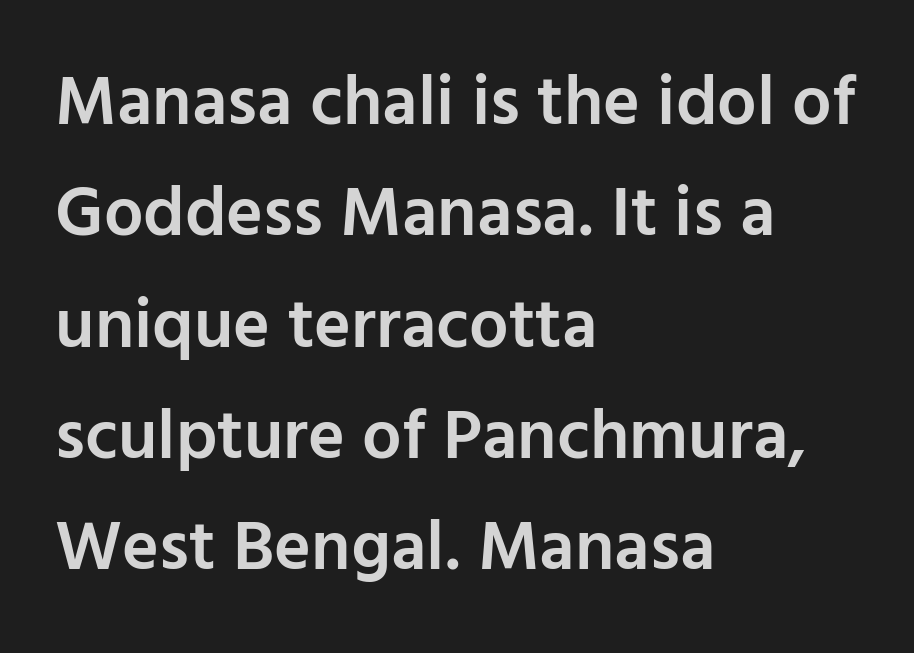
Q: Is the text bold? A: Semi-bold.
Q: Is the text italic (slanted)? A: No, it is upright.
Q: Is the typeface a serif or a sans-serif typeface? A: Sans-serif.
Q: Is the text underlined? A: No.
Q: How is the paragraph aligned? A: Left-aligned.
Q: Is the spacing between letters normal or unusually wide? A: Normal.
Q: Is the spacing between lines tight, normal or loose? A: Normal.
Q: Width (condensed, normal, or wide)? A: Normal.
Q: Stroke contrast? A: Low.
Q: x-height? A: Medium.
Q: Monospaced? A: No.
